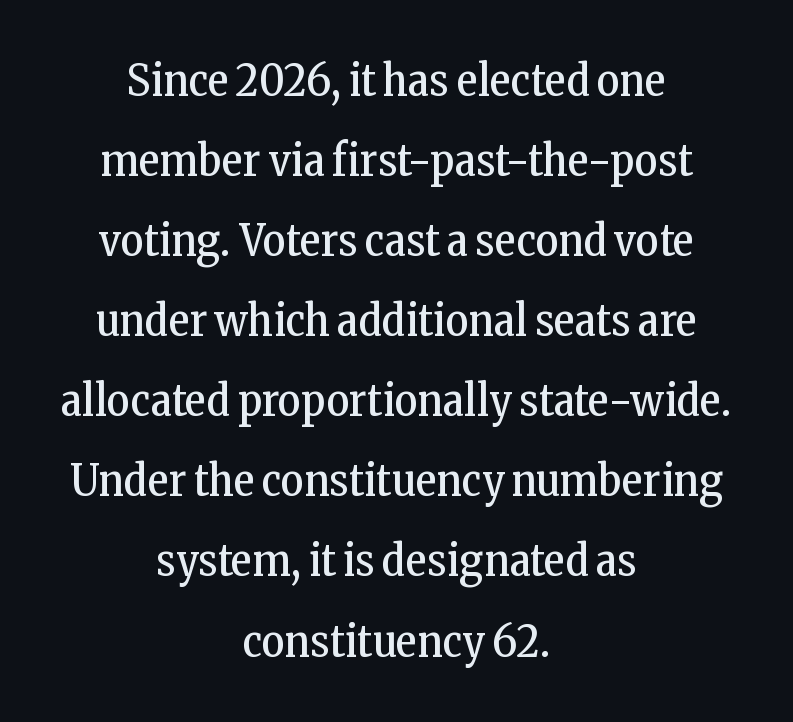
{"serif": "yes", "italic": "no", "bold": "no", "weight": "regular", "width": "condensed", "stroke_contrast": "low", "x_height": "medium", "monospaced": "no", "underline": "no", "align": "center", "line_spacing_ratio": 1.82, "letter_spacing": "normal", "letter_spacing_em": 0.0, "glyph_px": 44}
